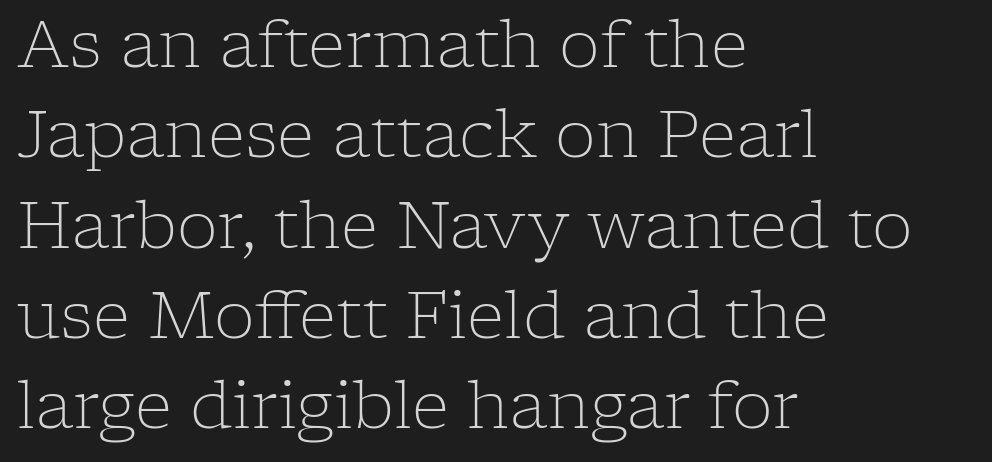
The image shows 65 px light serif type, upright; set left-aligned, normal line spacing (1.39x), normal letter spacing, not underlined; low stroke contrast and a medium x-height.
